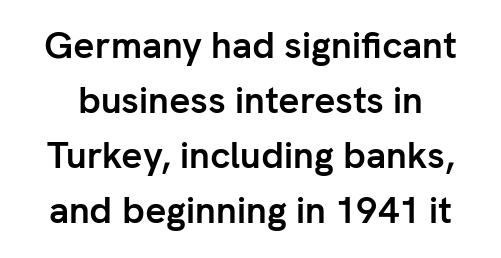
Italic: no, the glyphs are upright roman. Typesetter's note: full bold, strokes at maximum text heaviness. The rendering uses natural spacing where letterforms have individual widths. Is the letter spacing exaggerated? No — it looks like the ordinary default. Underlining? Definitely not there. If you measured baseline to baseline, you'd find a middling distance.
